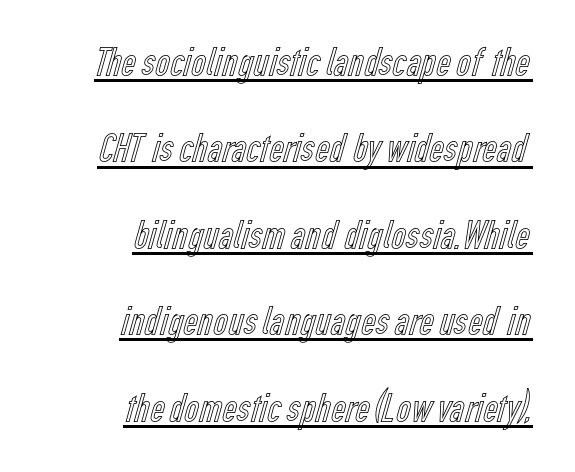
The rag falls on the left side of this text block. A rule runs beneath these lines of type. Does the leading feel generous? Absolutely, it's lavish. Here the designer chose a conventional face with non-uniform glyph widths. Words appear dense and cohesive because spacing is normal.
